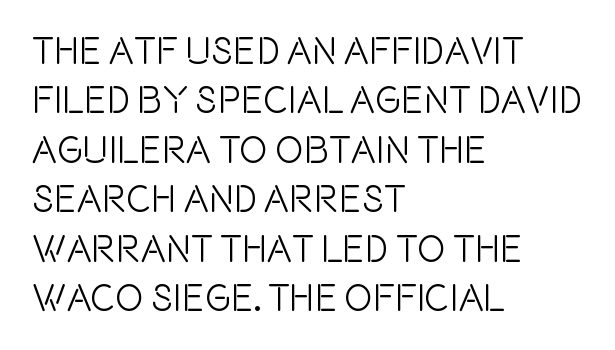
Q: Is the text italic (slanted)? A: No, it is upright.
Q: Is the typeface a serif or a sans-serif typeface? A: Sans-serif.
Q: Is the text underlined? A: No.
Q: How is the paragraph aligned? A: Left-aligned.
Q: Is the spacing between letters normal or unusually wide? A: Normal.
Q: Is the spacing between lines tight, normal or loose? A: Normal.
Q: Width (condensed, normal, or wide)? A: Condensed.
Q: x-height? A: Large.
Q: Monospaced? A: No.
